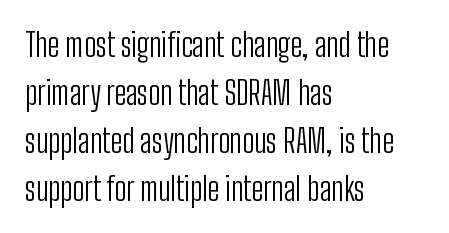
Q: Is the text bold? A: No.
Q: Is the text italic (slanted)? A: No, it is upright.
Q: Is the typeface a serif or a sans-serif typeface? A: Sans-serif.
Q: Is the text underlined? A: No.
Q: How is the paragraph aligned? A: Left-aligned.
Q: Is the spacing between letters normal or unusually wide? A: Normal.
Q: Is the spacing between lines tight, normal or loose? A: Normal.
Q: Width (condensed, normal, or wide)? A: Condensed.
Q: Stroke contrast? A: Low.
Q: x-height? A: Medium.
Q: Monospaced? A: No.
